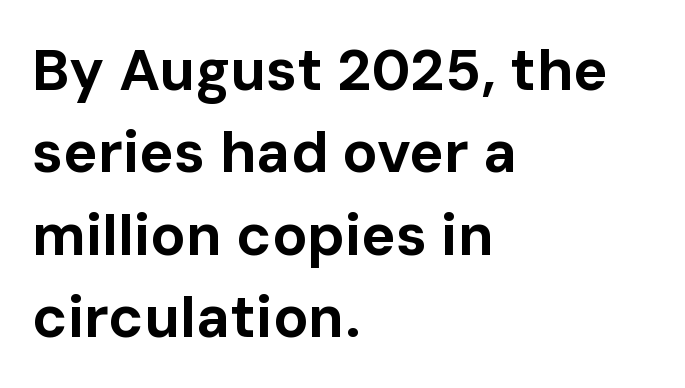
Q: Is the text bold? A: Yes.
Q: Is the text italic (slanted)? A: No, it is upright.
Q: Is the typeface a serif or a sans-serif typeface? A: Sans-serif.
Q: Is the text underlined? A: No.
Q: How is the paragraph aligned? A: Left-aligned.
Q: Is the spacing between letters normal or unusually wide? A: Normal.
Q: Is the spacing between lines tight, normal or loose? A: Normal.
Q: Width (condensed, normal, or wide)? A: Normal.
Q: Stroke contrast? A: Low.
Q: x-height? A: Medium.
Q: Monospaced? A: No.
